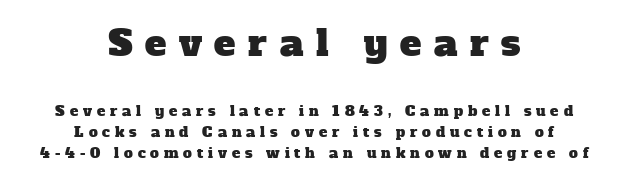
{"serif": "yes", "width": "normal", "stroke_contrast": "low", "x_height": "medium", "monospaced": "no", "underline": "no", "align": "center", "line_spacing": "normal", "line_spacing_ratio": 1.51, "letter_spacing": "wide", "letter_spacing_em": 0.35, "larger_block": "first", "size_ratio": 2.57, "glyph_px": 36}
